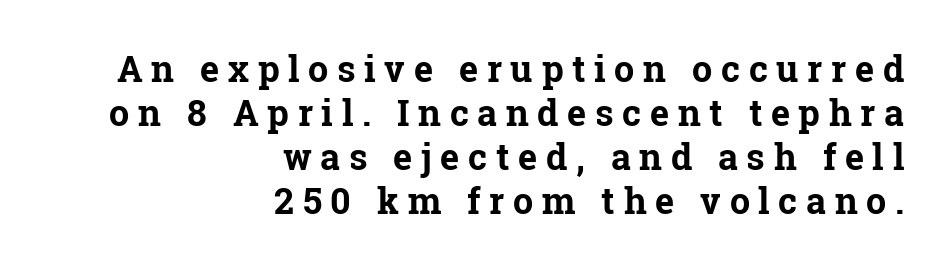
{"serif": "yes", "italic": "no", "bold": "yes", "weight": "bold", "width": "normal", "stroke_contrast": "low", "x_height": "medium", "monospaced": "no", "underline": "no", "align": "right", "line_spacing_ratio": 1.22, "letter_spacing": "wide", "letter_spacing_em": 0.24, "glyph_px": 36}
